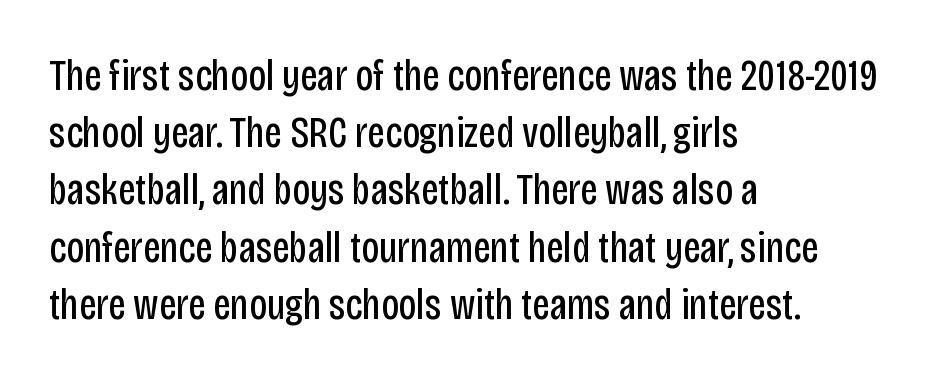
Does the copy run flush right? No — it runs flush left. The type family on display is of the sans-serif kind. No chunkiness to these letters — they're not bold. Tall strokes in this sample are plumb rather than angled.
